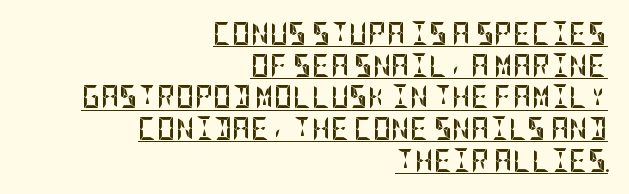
{"italic": "no", "bold": "yes", "underline": "yes", "align": "right", "line_spacing": "normal", "line_spacing_ratio": 1.38, "letter_spacing": "normal", "letter_spacing_em": 0.0, "glyph_px": 23}
